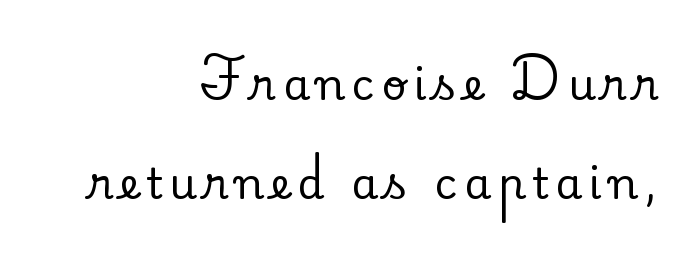
Q: Is the text italic (slanted)? A: No, it is upright.
Q: Is the typeface a serif or a sans-serif typeface? A: Serif.
Q: Is the text underlined? A: No.
Q: How is the paragraph aligned? A: Right-aligned.
Q: Is the spacing between lines tight, normal or loose? A: Loose.
Q: Width (condensed, normal, or wide)? A: Normal.
Q: Stroke contrast? A: Low.
Q: x-height? A: Small.
Q: Monospaced? A: No.
